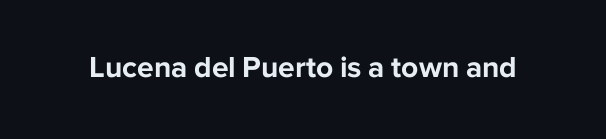
The specimen reads as upright at a glance. In terms of letterform style, serifs are entirely absent. What stands out about the letter spacing? Nothing — it is the standard amount. Chunky letters — that's bold for sure. Proportional: the letters do not fall into vertical columns. Check under the words: just untouched page.
